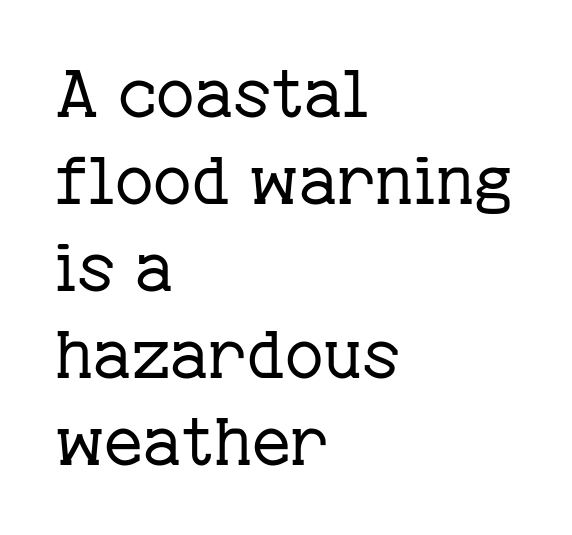
{"serif": "yes", "italic": "no", "bold": "no", "weight": "regular", "width": "normal", "stroke_contrast": "low", "x_height": "medium", "monospaced": "no", "underline": "no", "align": "left", "line_spacing": "normal", "line_spacing_ratio": 1.32, "letter_spacing": "normal", "letter_spacing_em": 0.0, "glyph_px": 66}
